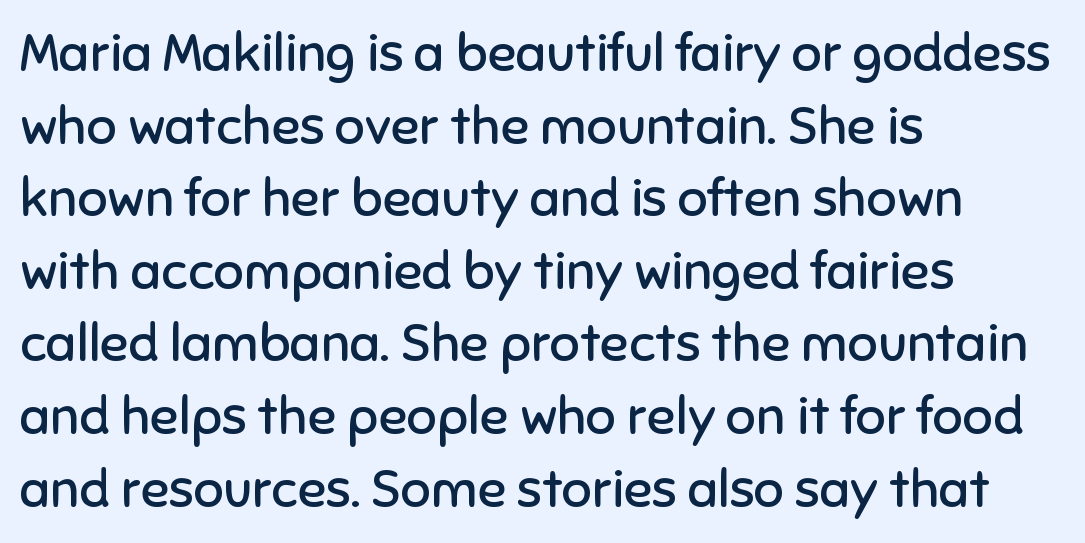
{"serif": "no", "italic": "no", "bold": "no", "weight": "regular", "width": "normal", "stroke_contrast": "low", "x_height": "medium", "monospaced": "no", "underline": "no", "align": "left", "line_spacing": "normal", "line_spacing_ratio": 1.37, "letter_spacing": "normal", "letter_spacing_em": 0.0, "glyph_px": 53}
